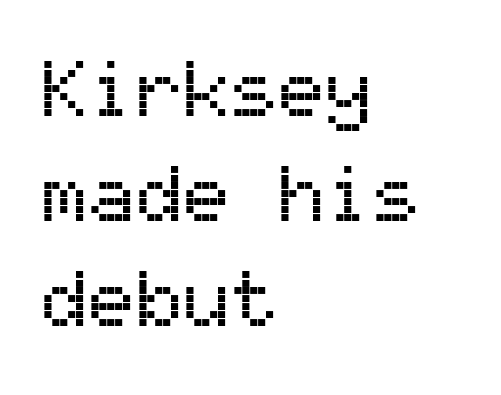
Q: Is the text italic (slanted)? A: No, it is upright.
Q: Is the typeface a serif or a sans-serif typeface? A: Sans-serif.
Q: Is the text underlined? A: No.
Q: How is the paragraph aligned? A: Left-aligned.
Q: Is the spacing between letters normal or unusually wide? A: Normal.
Q: Is the spacing between lines tight, normal or loose? A: Normal.
Q: Width (condensed, normal, or wide)? A: Normal.
Q: Stroke contrast? A: Medium.
Q: x-height? A: Medium.
Q: Monospaced? A: Yes.
